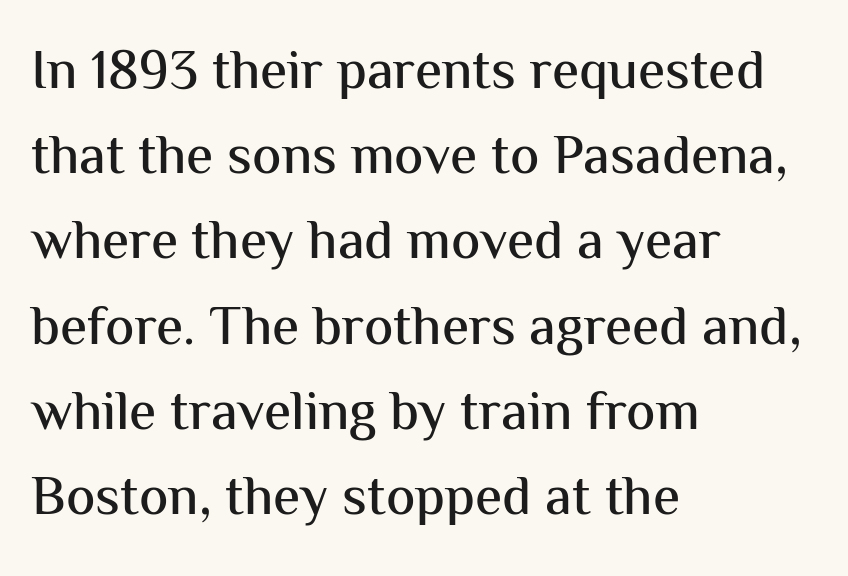
{"serif": "no", "italic": "no", "width": "normal", "stroke_contrast": "medium", "x_height": "medium", "monospaced": "no", "underline": "no", "align": "left", "line_spacing": "normal", "line_spacing_ratio": 1.55, "letter_spacing": "normal", "letter_spacing_em": 0.0, "glyph_px": 55}
